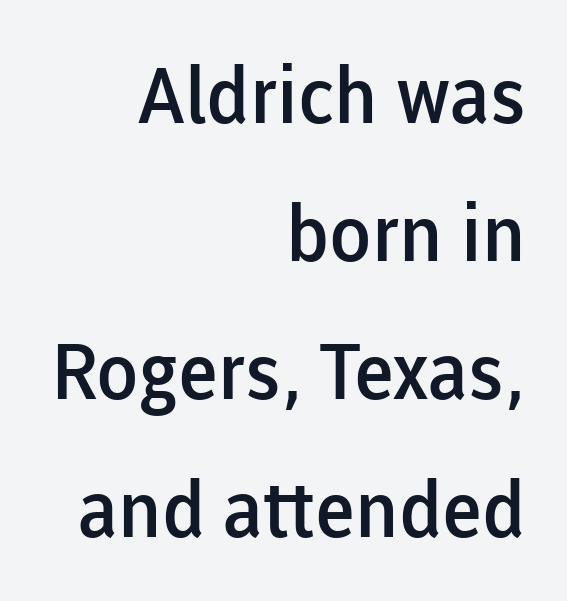
{"serif": "no", "italic": "no", "bold": "semi", "weight": "semibold", "width": "normal", "stroke_contrast": "low", "x_height": "medium", "monospaced": "no", "underline": "no", "align": "right", "line_spacing_ratio": 1.77, "letter_spacing": "normal", "letter_spacing_em": 0.0, "glyph_px": 78}
